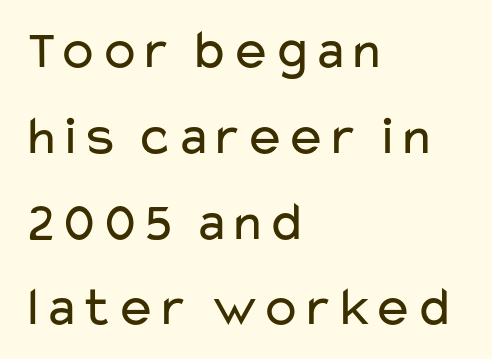
Q: Is the text bold? A: No.
Q: Is the text italic (slanted)? A: No, it is upright.
Q: Is the typeface a serif or a sans-serif typeface? A: Sans-serif.
Q: Is the text underlined? A: No.
Q: How is the paragraph aligned? A: Left-aligned.
Q: Is the spacing between letters normal or unusually wide? A: Normal.
Q: Is the spacing between lines tight, normal or loose? A: Normal.
Q: Width (condensed, normal, or wide)? A: Wide.
Q: Stroke contrast? A: Low.
Q: x-height? A: Medium.
Q: Monospaced? A: No.
